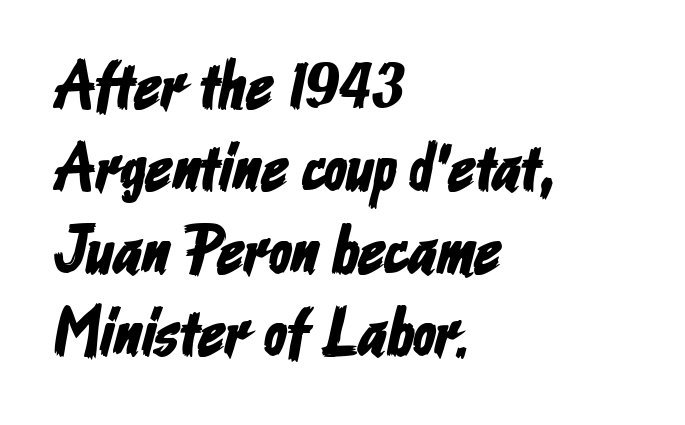
The image shows 67 px condensed sans-serif type; set left-aligned, line spacing 1.23x, normal letter spacing, not underlined; low stroke contrast and a medium x-height.
